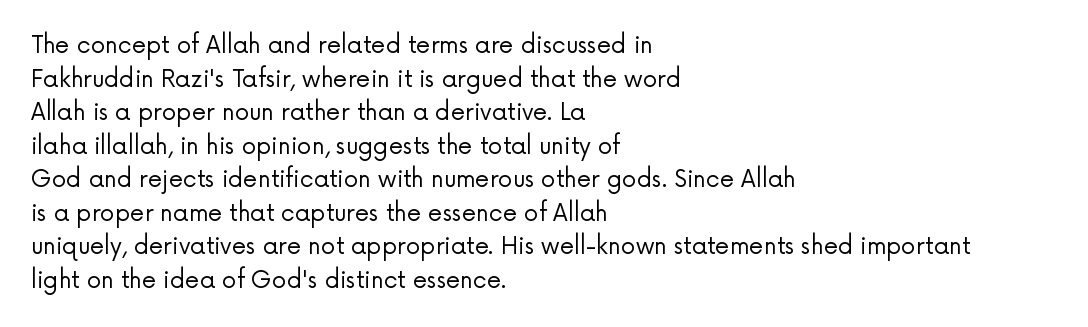
{"italic": "no", "bold": "no", "underline": "no", "align": "left", "line_spacing": "normal", "line_spacing_ratio": 1.46, "letter_spacing": "normal", "letter_spacing_em": 0.0, "glyph_px": 23}
